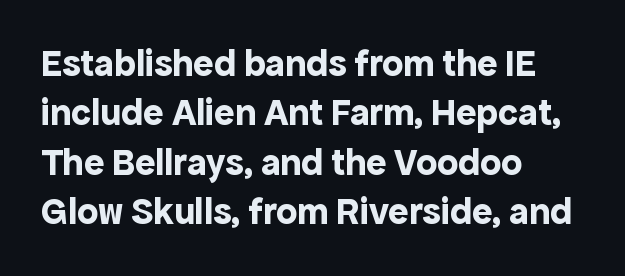
Q: Is the text bold? A: Yes.
Q: Is the text italic (slanted)? A: No, it is upright.
Q: Is the typeface a serif or a sans-serif typeface? A: Sans-serif.
Q: Is the text underlined? A: No.
Q: How is the paragraph aligned? A: Left-aligned.
Q: Is the spacing between letters normal or unusually wide? A: Normal.
Q: Is the spacing between lines tight, normal or loose? A: Normal.
Q: Width (condensed, normal, or wide)? A: Normal.
Q: x-height? A: Medium.
Q: Monospaced? A: No.
